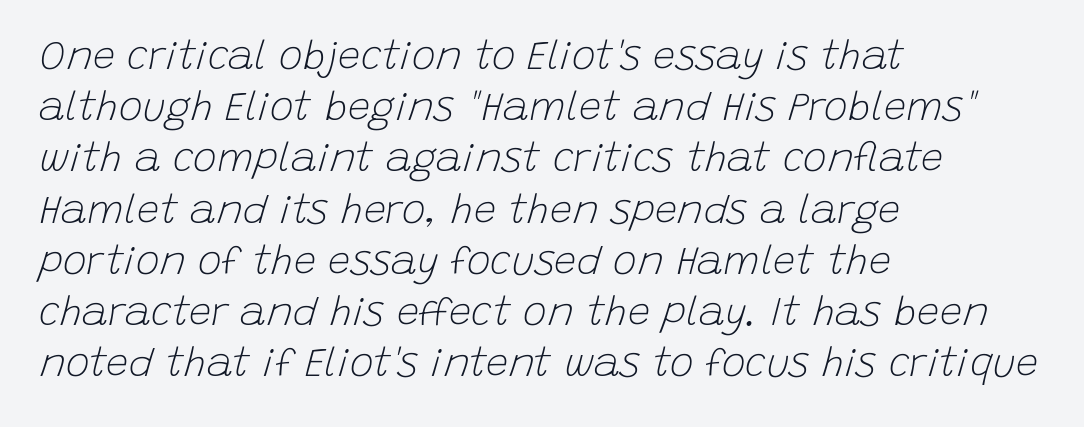
{"italic": "yes", "lean": "right", "slant_degrees": 15, "bold": "no", "weight": "light", "width": "normal", "stroke_contrast": "low", "x_height": "large", "monospaced": "no", "underline": "no", "align": "left", "line_spacing": "normal", "line_spacing_ratio": 1.28, "letter_spacing": "normal", "letter_spacing_em": 0.0, "glyph_px": 40}
